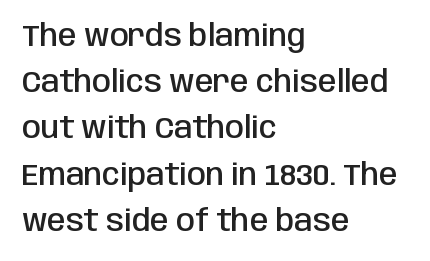
The image shows 30 px semibold, condensed sans-serif type, upright; set left-aligned, normal line spacing (1.54x), normal letter spacing, not underlined; low stroke contrast and a large x-height.
